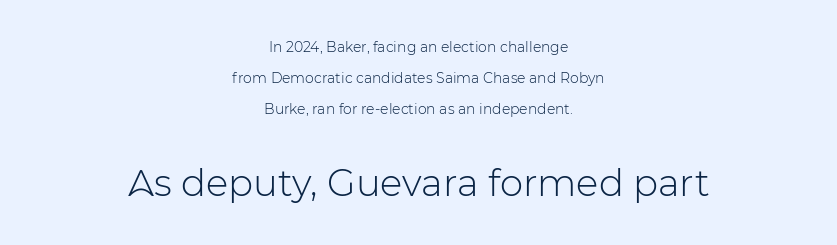
The image shows 37 px light sans-serif type, upright; set centered, loose line spacing (2.21x), normal letter spacing, not underlined; the second (bottom) block is 2.64x larger; low stroke contrast and a medium x-height.
